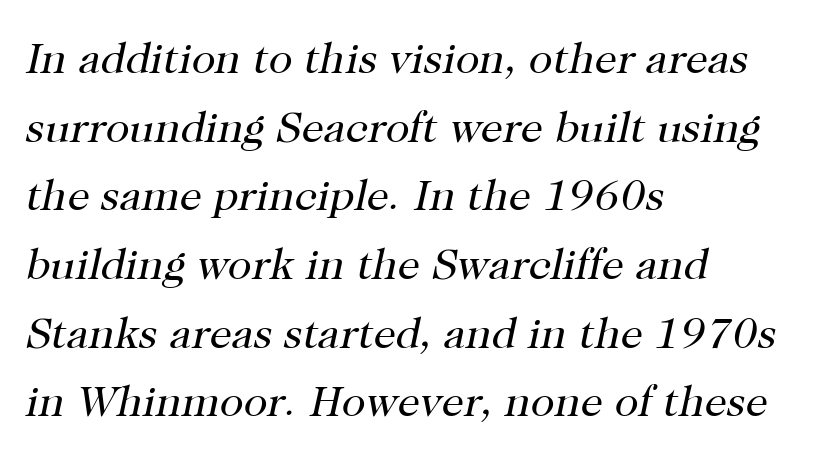
{"serif": "yes", "italic": "yes", "lean": "right", "slant_degrees": 12, "bold": "no", "weight": "regular", "width": "normal", "stroke_contrast": "high", "x_height": "medium", "monospaced": "no", "underline": "no", "align": "left", "line_spacing": "normal", "line_spacing_ratio": 1.56, "letter_spacing": "normal", "letter_spacing_em": 0.0, "glyph_px": 44}
